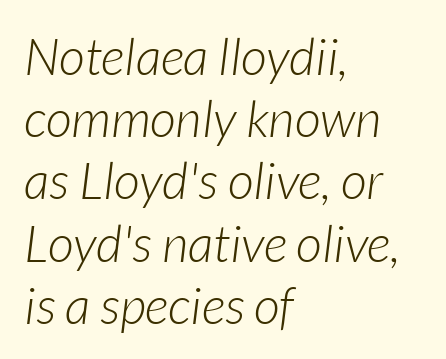
The image shows 51 px light type, italic (leaning right); set left-aligned, line spacing 1.22x, normal letter spacing, not underlined; low stroke contrast and a medium x-height.
